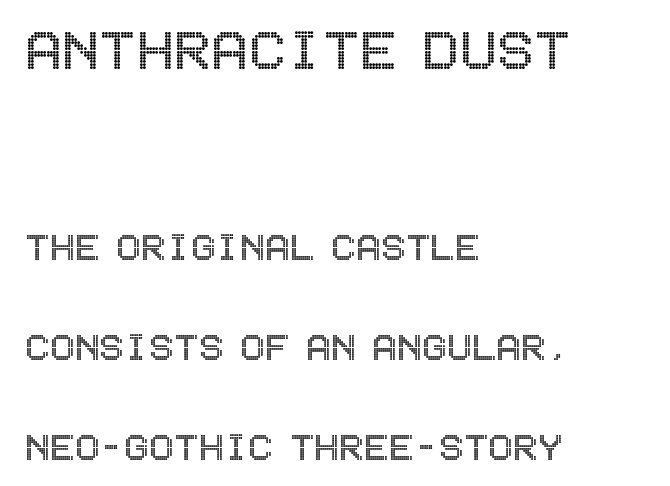
{"italic": "no", "width": "condensed", "x_height": "large", "underline": "no", "align": "left", "line_spacing": "loose", "line_spacing_ratio": 2.18, "letter_spacing": "normal", "letter_spacing_em": 0.0, "larger_block": "first", "size_ratio": 1.5, "glyph_px": 69}
